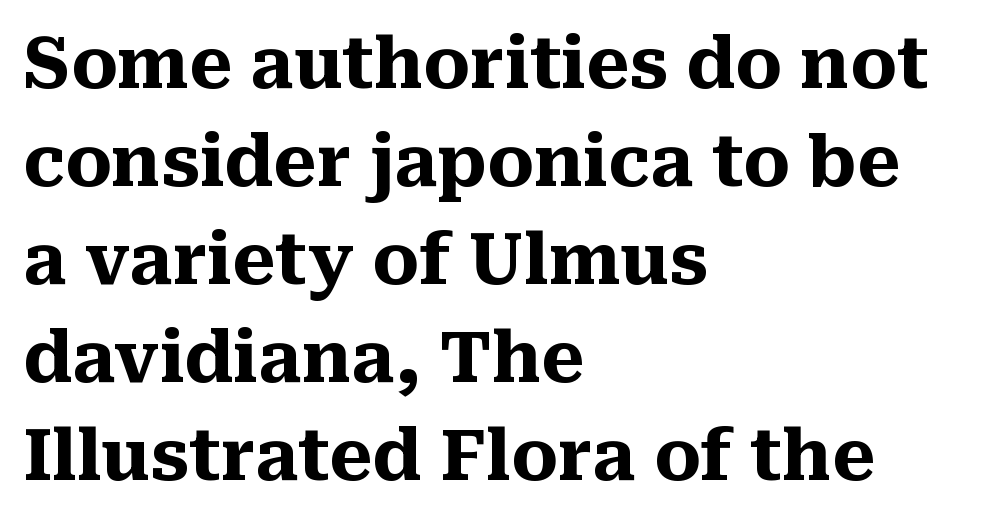
Do the characters align in a grid? No, the font is proportional. The face used here is seriffed, in the tradition of book romans. Observe the ordinary spacing: letters are neighbours, not strangers. The zone under the glyphs is completely vacant. Compared with typical paragraphs, the rows here are spaced about the same.
